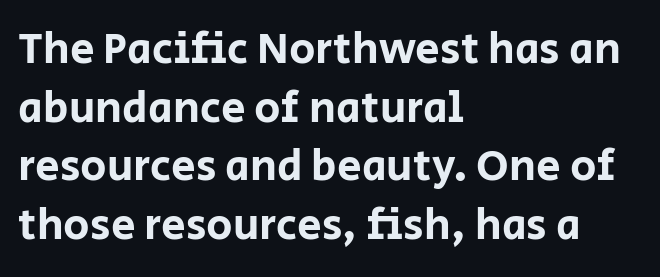
The image shows 44 px sans-serif type, upright; set left-aligned, normal line spacing (1.33x), normal letter spacing, not underlined; low stroke contrast and a large x-height.
